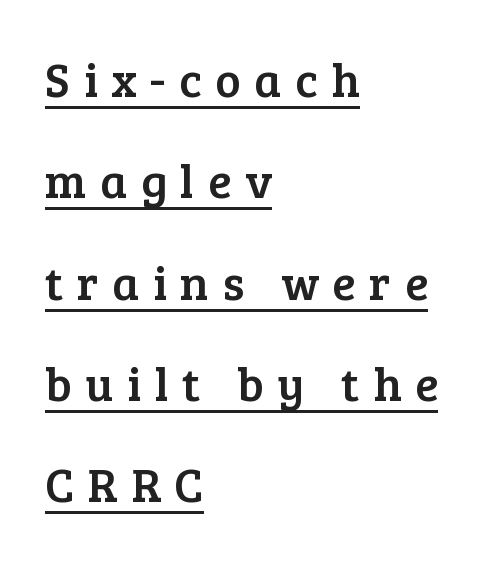
{"serif": "yes", "italic": "no", "width": "normal", "stroke_contrast": "low", "x_height": "medium", "monospaced": "no", "underline": "yes", "align": "left", "line_spacing": "loose", "line_spacing_ratio": 2.11, "letter_spacing": "wide", "letter_spacing_em": 0.28, "glyph_px": 48}
